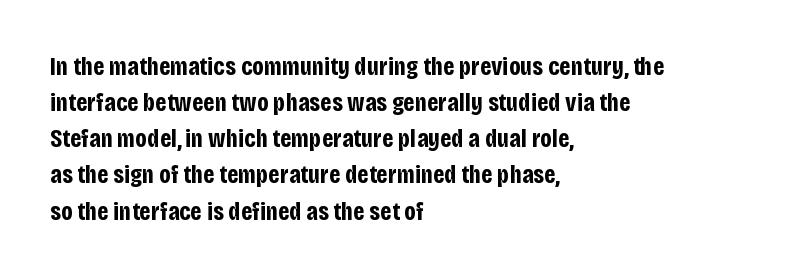
{"italic": "no", "bold": "yes", "underline": "no", "align": "left", "line_spacing": "normal", "line_spacing_ratio": 1.39, "letter_spacing": "normal", "letter_spacing_em": 0.0, "glyph_px": 26}
